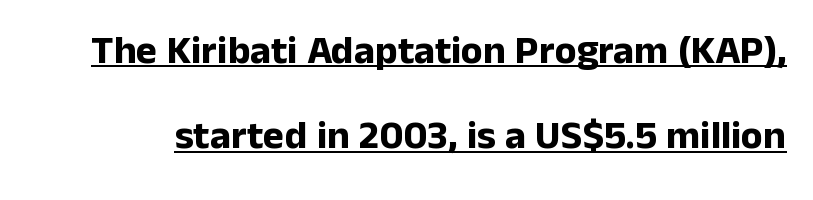
This block would shrink considerably if given ordinary leading; it's expanded now. The typesetter has applied underlining to the passage shown. The lettering stays uniformly vertical, giving the passage a roman look. Heavy-handed strokes throughout: this text is bold. Inter-character spacing is left at the font's built-in metrics.
